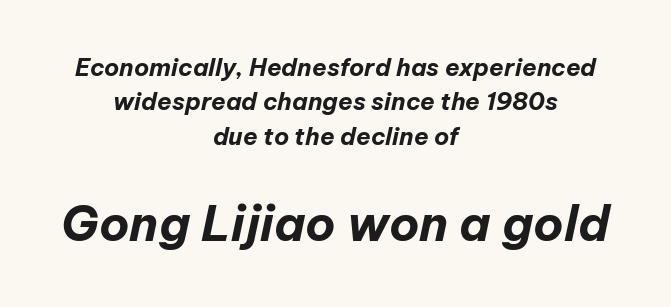
These words are printed bold, with thick strokes throughout. The passage shown has conventional tracking throughout. Compared with a flush-left layout, this one balances lines on the center instead. Notice how the stems are inclined rather than vertical — that's the hallmark of italics. Block two is the big one; block one sits smaller above it.
